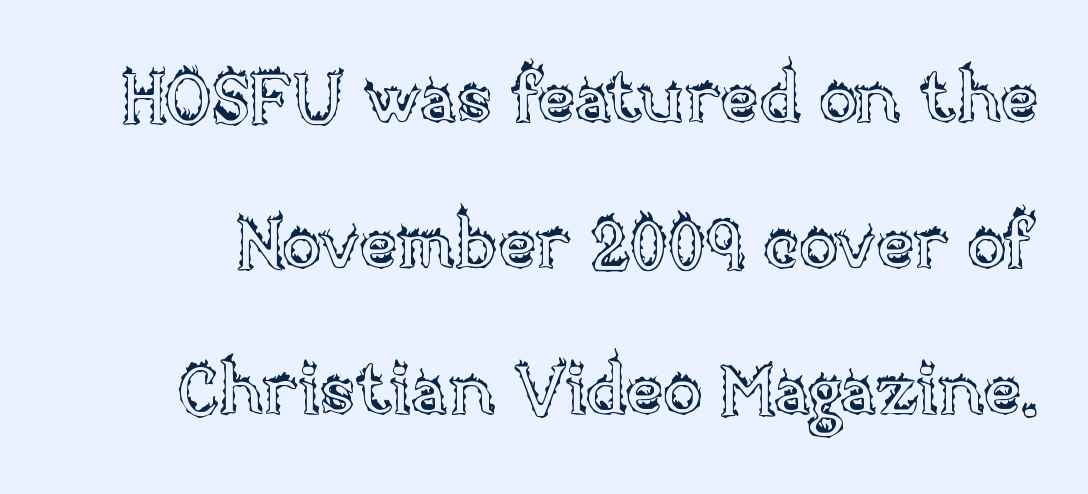
Ascenders rise straight up at ninety degrees. Decoration check: the copy has no underline. Note the varied advance widths — an 'i' is clearly narrower than an 'm'. Notice the wide empty band between every row — that's loose leading. Default kerning and tracking; the words read as compact shapes.
